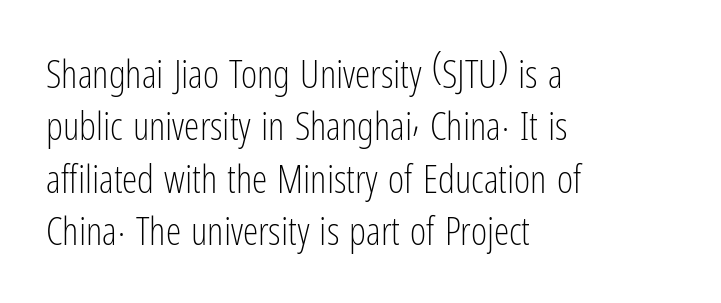
The image shows 39 px light, condensed sans-serif type, upright; set left-aligned, normal line spacing (1.34x), normal letter spacing, not underlined; low stroke contrast and a medium x-height.
